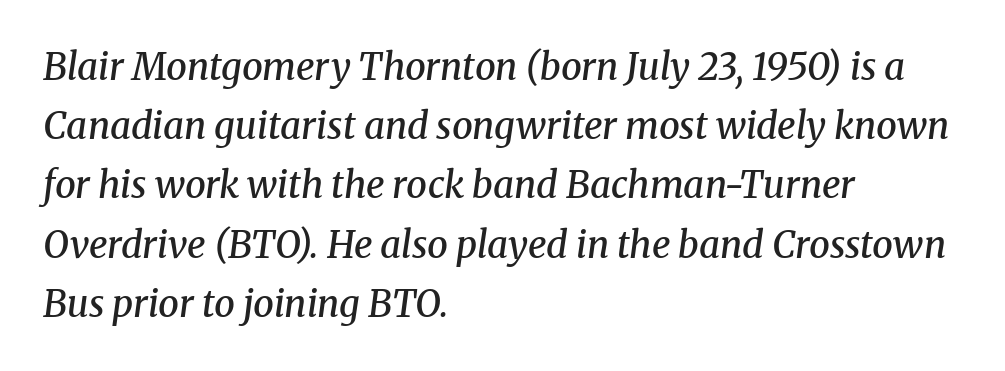
The image shows 37 px semibold serif type, italic (leaning right); set left-aligned, normal line spacing (1.6x), normal letter spacing, not underlined; medium stroke contrast and a medium x-height.
